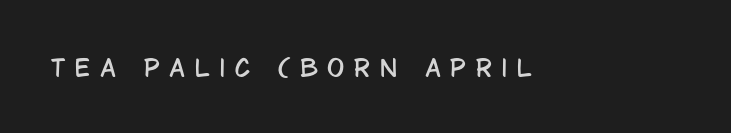
The image shows 23 px text type, upright; set unusually wide letter spacing (+0.42 em), not underlined.
